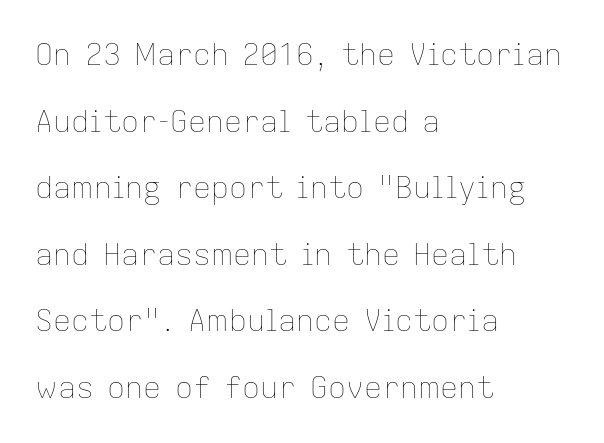
{"italic": "no", "bold": "no", "weight": "thin", "width": "normal", "stroke_contrast": "low", "x_height": "medium", "monospaced": "no", "underline": "no", "align": "left", "line_spacing": "loose", "line_spacing_ratio": 2.22, "letter_spacing": "normal", "letter_spacing_em": 0.0, "glyph_px": 30}
